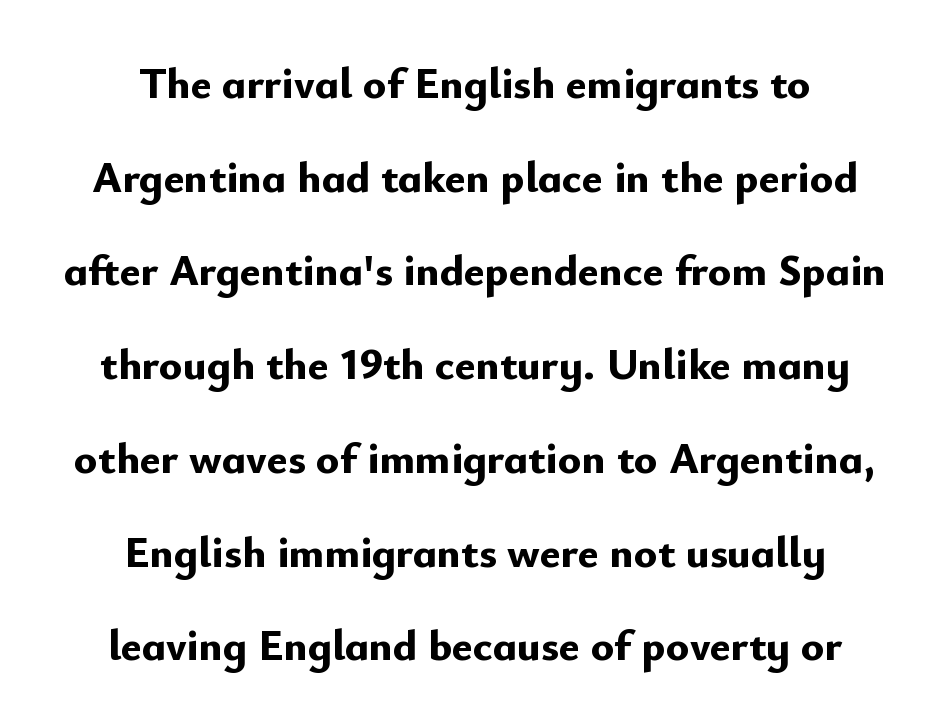
Unlike a traditional serif, this face leaves its strokes unadorned. Italic? Not at all — the glyphs are vertical. Each letter keeps its own natural width here, so spacing adapts to shape. Tracking value appears to be zero — textbook default spacing. Each new line begins a long way beneath the previous one. The baseline area is clear.
